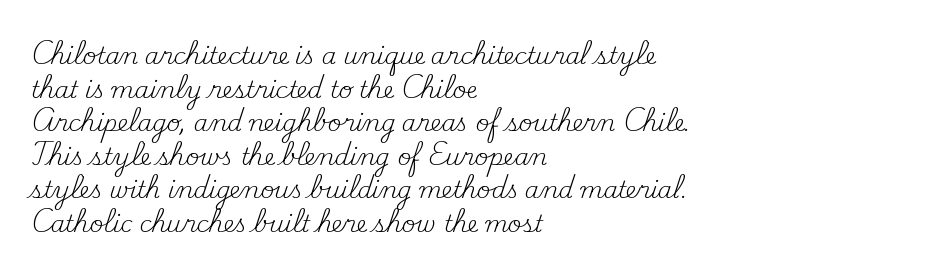
{"bold": "no", "underline": "no", "align": "left", "line_spacing": "normal", "line_spacing_ratio": 1.46, "letter_spacing": "normal", "letter_spacing_em": 0.0, "glyph_px": 23}
